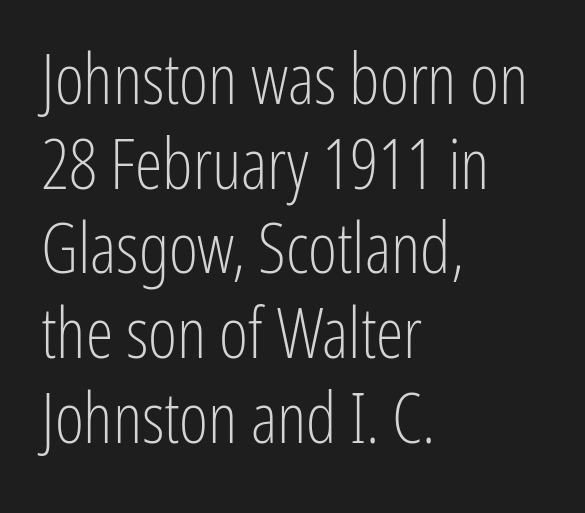
The image shows 70 px light, condensed sans-serif type, upright; set left-aligned, line spacing 1.21x, normal letter spacing, not underlined; low stroke contrast and a medium x-height.
